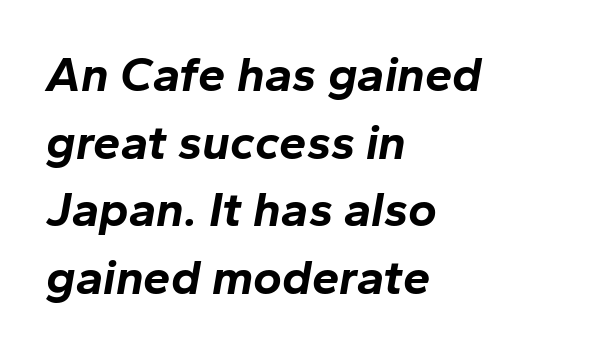
Honestly, the row spacing looks completely unremarkable. The letters advance in unequal steps, a hallmark of proportional type. Typesetter's note: full bold, strokes at maximum text heaviness. Typeset ragged right — the left edge is the straight one. The gap between lines stays unmarked.
